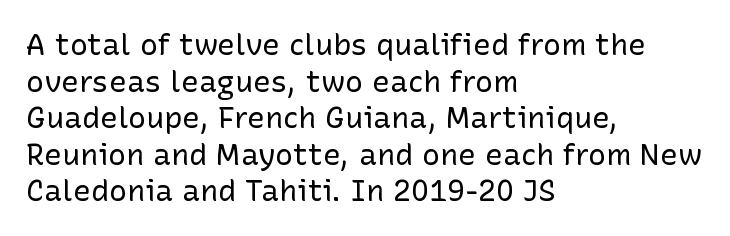
It's the straight-up-and-down kind of type. Heaviness? Minimal to ordinary, like unemphasized prose. Left-aligned paragraph, ragged on the right. How are the letters spaced? Ordinarily, with no added tracking. Character widths vary here, with narrow letters taking less room than wide ones. In terms of letterform style, serifs are entirely absent.
